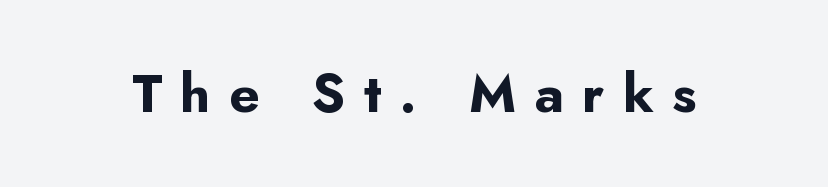
The rendering inserts visible extra space after every character. Observe the absence of serifs on each vertical stroke in this sample. Students, this is bold: see how much ink each stroke carries. Spacing verdict: proportional, widths tailored to each character. The words here are not underlined. Unlike italic type, these characters show no tilt at all.
